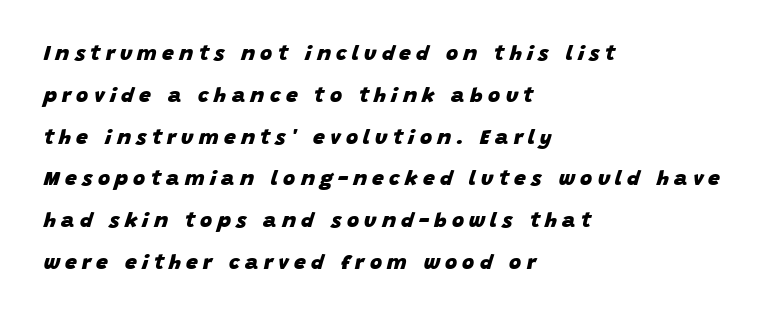
{"italic": "yes", "lean": "right", "slant_degrees": 15, "bold": "yes", "underline": "no", "align": "left", "line_spacing": "loose", "line_spacing_ratio": 1.99, "letter_spacing": "wide", "letter_spacing_em": 0.25, "glyph_px": 21}
